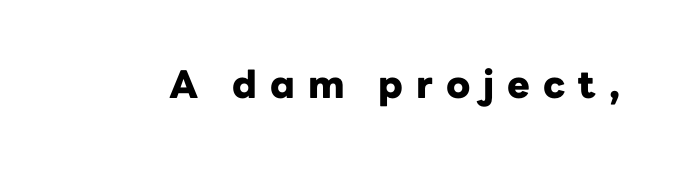
{"serif": "no", "italic": "no", "bold": "yes", "weight": "heavy", "width": "normal", "stroke_contrast": "low", "x_height": "medium", "monospaced": "no", "underline": "no", "letter_spacing": "wide", "letter_spacing_em": 0.34, "glyph_px": 38}
